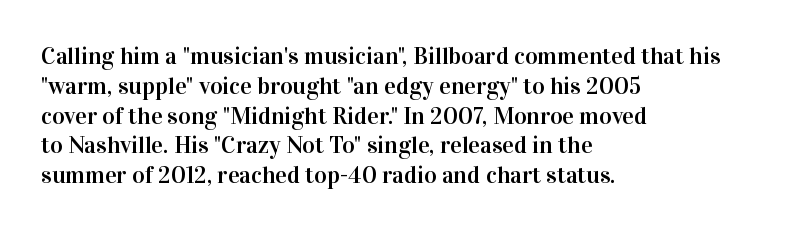
This sample uses an upright cut, with every glyph sitting square on the baseline. The space beneath each line is pristine and unruled. Short note: letters normally spaced. A classic flush-left, rag-right setting is used for this passage.
